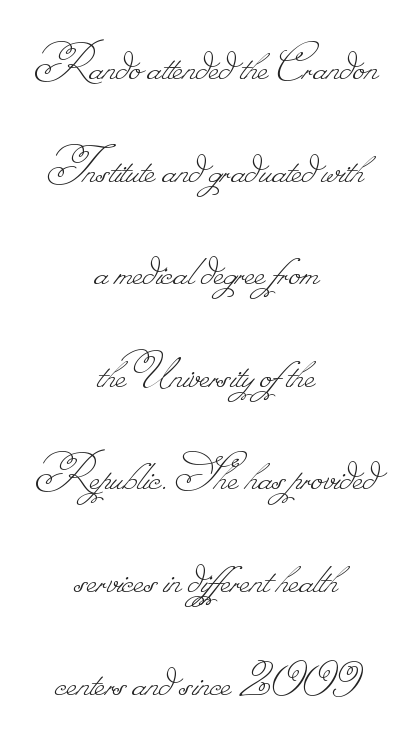
The image shows 54 px thin type; set centered, loose line spacing (1.9x), normal letter spacing, not underlined; low stroke contrast.
